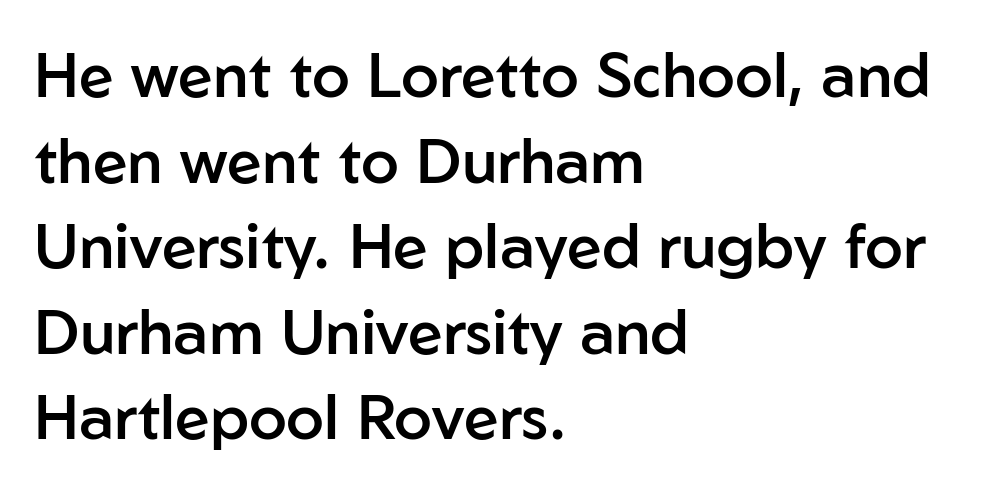
These lines keep a tight, regular rhythm from letter to letter. Posture: straight, roman, zero tilt. To sum up the face: it is a sans, with no serifs. The zone under the glyphs is completely vacant. Is this a fixed-width face? No — the glyphs have proportional, varying widths.
